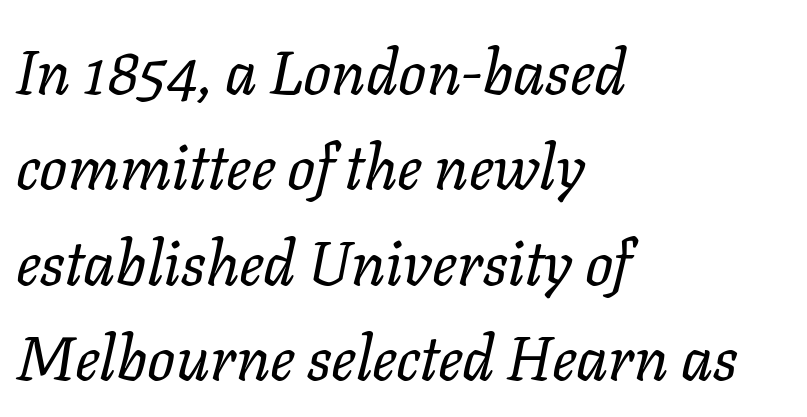
The words here are not underlined. This rendering leaves character spacing at its baseline value. Horizontal bands of white between lines are of average thickness. Would a proofreader flag this as italicized? Yes. The weight tops out at a normal text grade.
